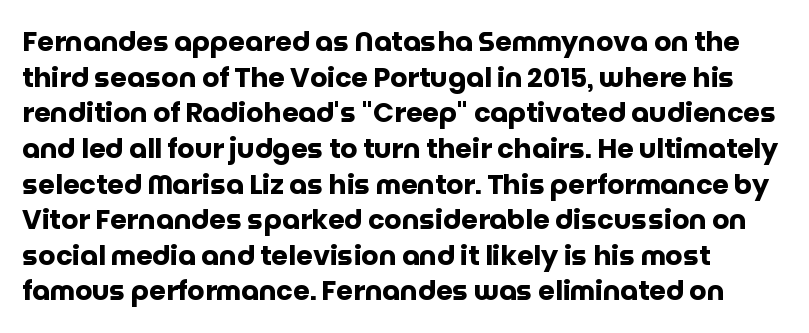
Q: Is the text bold? A: Yes.
Q: Is the text italic (slanted)? A: No, it is upright.
Q: Is the text underlined? A: No.
Q: How is the paragraph aligned? A: Left-aligned.
Q: Is the spacing between letters normal or unusually wide? A: Normal.
Q: Is the spacing between lines tight, normal or loose? A: Normal.
